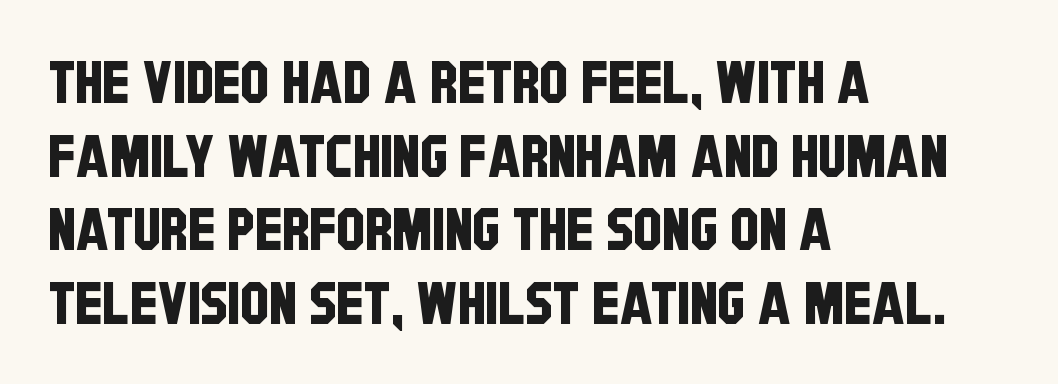
{"serif": "no", "width": "condensed", "stroke_contrast": "low", "x_height": "large", "monospaced": "no", "underline": "no", "align": "left", "line_spacing": "normal", "line_spacing_ratio": 1.27, "letter_spacing": "normal", "letter_spacing_em": 0.0, "glyph_px": 58}
